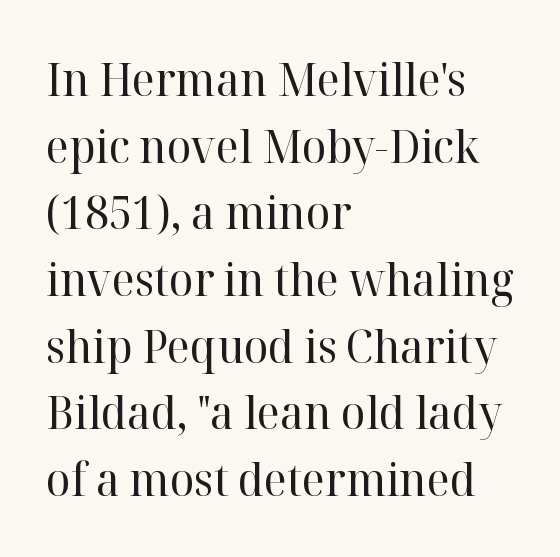
{"serif": "yes", "italic": "no", "bold": "no", "weight": "regular", "width": "normal", "stroke_contrast": "high", "x_height": "medium", "monospaced": "no", "underline": "no", "align": "left", "line_spacing": "normal", "line_spacing_ratio": 1.45, "letter_spacing": "normal", "letter_spacing_em": 0.0, "glyph_px": 46}
